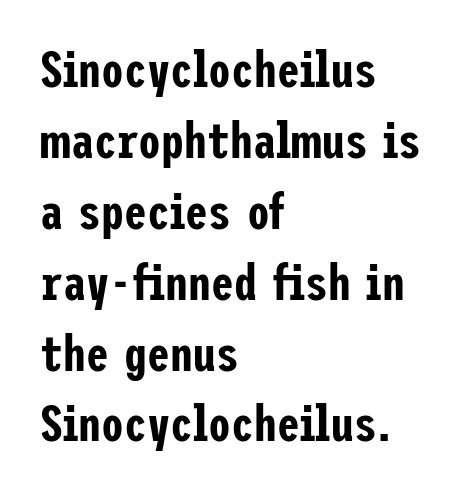
The letters carry no serifs — their stems end cleanly without finishing strokes. The lettering holds an erect, upright posture throughout. These lines are set flush left with a ragged right edge. Spacing between characters is what you'd get straight out of the box. Interline gaps are of average width in this sample. Descender tails drop into unmarked territory.
